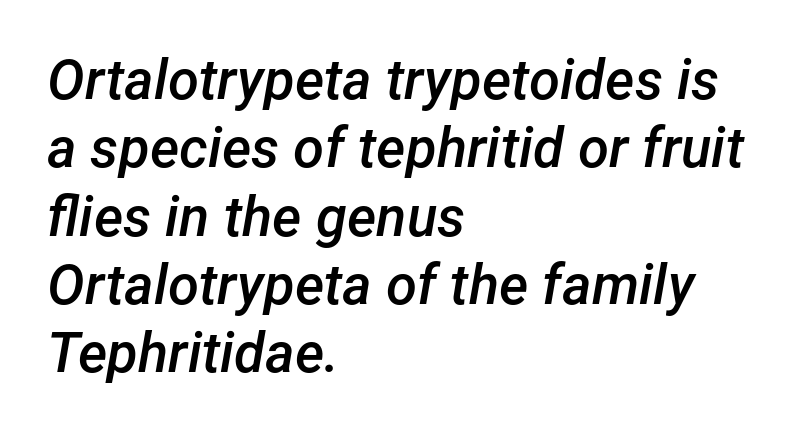
The image shows 56 px semibold type, italic (leaning right); set left-aligned, line spacing 1.22x, normal letter spacing, not underlined; low stroke contrast and a medium x-height.
